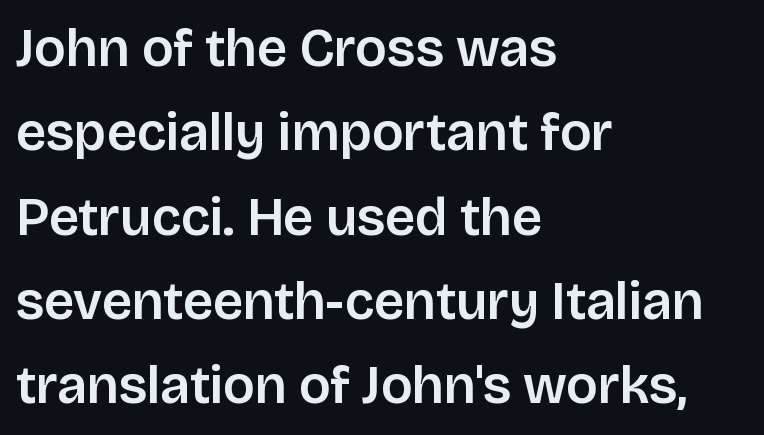
Q: Is the text italic (slanted)? A: No, it is upright.
Q: Is the typeface a serif or a sans-serif typeface? A: Sans-serif.
Q: Is the text underlined? A: No.
Q: How is the paragraph aligned? A: Left-aligned.
Q: Is the spacing between letters normal or unusually wide? A: Normal.
Q: Is the spacing between lines tight, normal or loose? A: Normal.
Q: Width (condensed, normal, or wide)? A: Normal.
Q: Stroke contrast? A: Low.
Q: x-height? A: Large.
Q: Monospaced? A: No.
